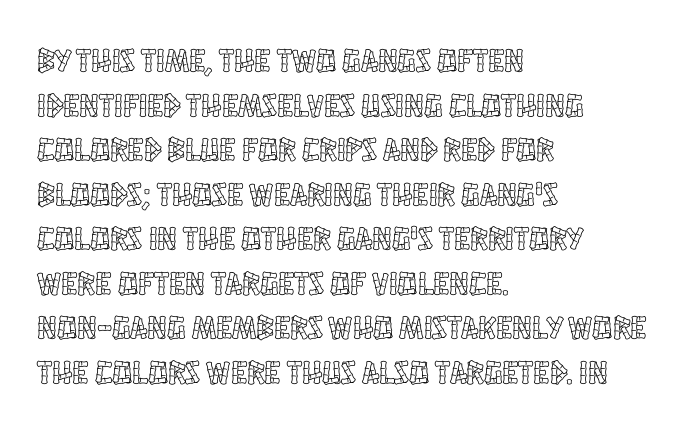
Q: Is the text italic (slanted)? A: No, it is upright.
Q: Is the text underlined? A: No.
Q: How is the paragraph aligned? A: Left-aligned.
Q: Is the spacing between letters normal or unusually wide? A: Normal.
Q: Is the spacing between lines tight, normal or loose? A: Normal.
Q: Width (condensed, normal, or wide)? A: Condensed.
Q: x-height? A: Large.
Q: Monospaced? A: No.
